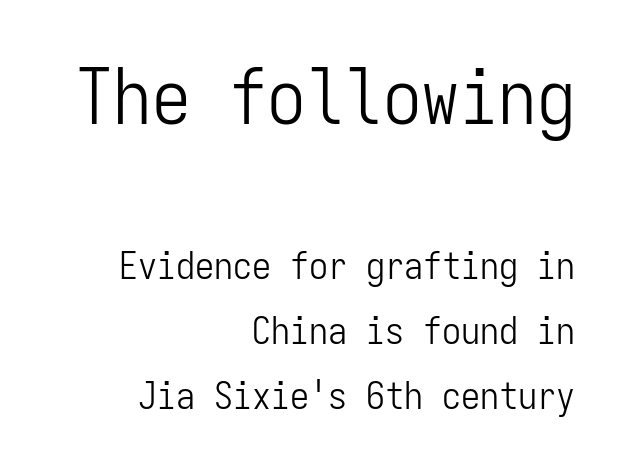
Q: Is the text bold? A: No.
Q: Is the text italic (slanted)? A: No, it is upright.
Q: Is the typeface a serif or a sans-serif typeface? A: Sans-serif.
Q: Is the text underlined? A: No.
Q: How is the paragraph aligned? A: Right-aligned.
Q: Is the spacing between letters normal or unusually wide? A: Normal.
Q: Which block of text is set in a larger size, the first (top) or the second (bottom)? A: The first (top) one.
Q: Width (condensed, normal, or wide)? A: Condensed.
Q: Stroke contrast? A: Low.
Q: x-height? A: Medium.
Q: Monospaced? A: Yes.
